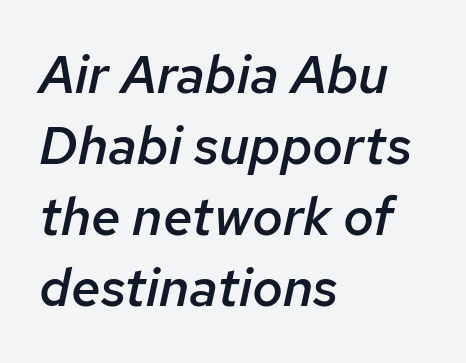
The image shows 53 px semibold type, italic (leaning right); set left-aligned, normal line spacing (1.34x), normal letter spacing, not underlined; low stroke contrast and a medium x-height.
